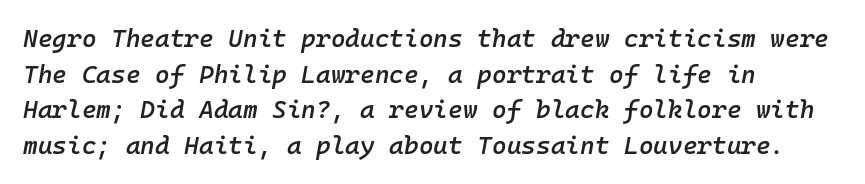
The image shows 25 px text type, italic (leaning right); set left-aligned, normal line spacing (1.43x), normal letter spacing, not underlined.
